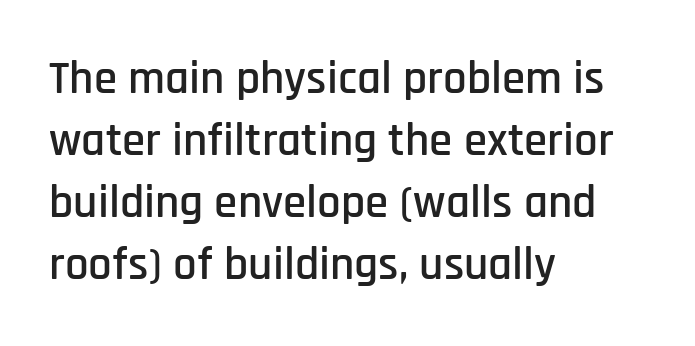
{"serif": "no", "italic": "no", "width": "condensed", "stroke_contrast": "low", "x_height": "large", "monospaced": "no", "underline": "no", "align": "left", "line_spacing": "normal", "line_spacing_ratio": 1.32, "letter_spacing": "normal", "letter_spacing_em": 0.0, "glyph_px": 47}
